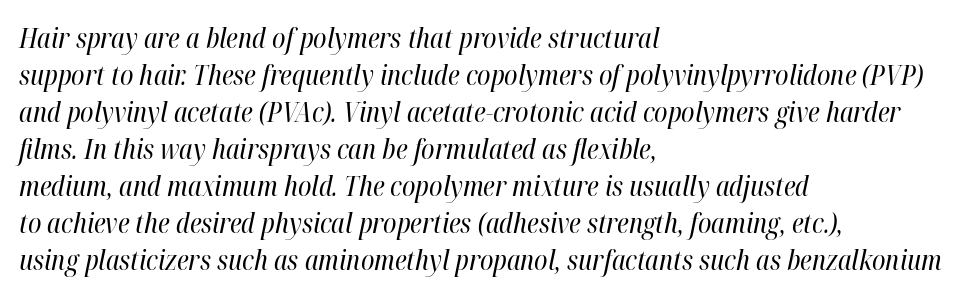
{"italic": "yes", "lean": "right", "slant_degrees": 12, "bold": "no", "underline": "no", "align": "left", "line_spacing": "normal", "line_spacing_ratio": 1.37, "letter_spacing": "normal", "letter_spacing_em": 0.0, "glyph_px": 27}
